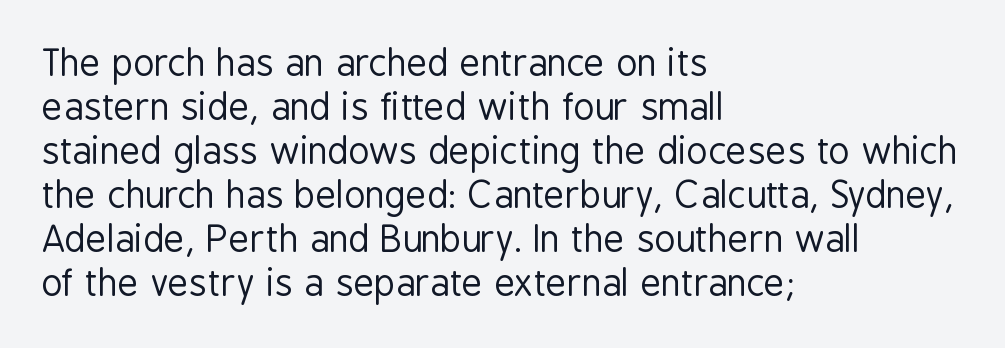
{"serif": "no", "italic": "no", "bold": "no", "weight": "regular", "width": "condensed", "stroke_contrast": "low", "x_height": "medium", "monospaced": "no", "underline": "no", "align": "left", "line_spacing_ratio": 1.22, "letter_spacing": "normal", "letter_spacing_em": 0.0, "glyph_px": 36}
